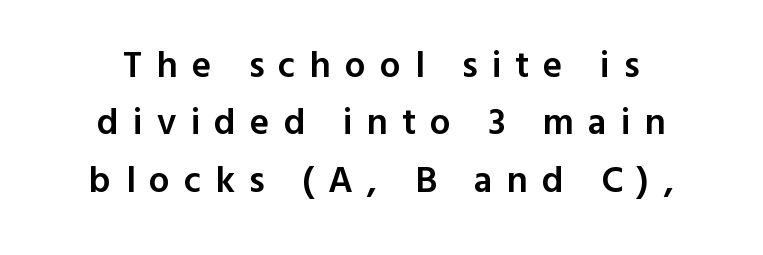
Q: Is the text bold? A: Semi-bold.
Q: Is the text italic (slanted)? A: No, it is upright.
Q: Is the typeface a serif or a sans-serif typeface? A: Sans-serif.
Q: Is the text underlined? A: No.
Q: How is the paragraph aligned? A: Centered.
Q: Is the spacing between letters normal or unusually wide? A: Unusually wide.
Q: Is the spacing between lines tight, normal or loose? A: Normal.
Q: Width (condensed, normal, or wide)? A: Normal.
Q: x-height? A: Medium.
Q: Monospaced? A: No.
